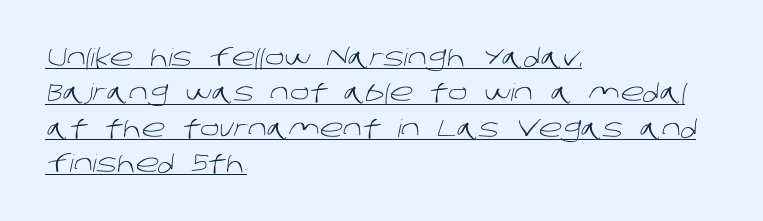
Q: Is the text bold? A: No.
Q: Is the text underlined? A: Yes.
Q: How is the paragraph aligned? A: Left-aligned.
Q: Is the spacing between letters normal or unusually wide? A: Normal.
Q: Is the spacing between lines tight, normal or loose? A: Normal.
